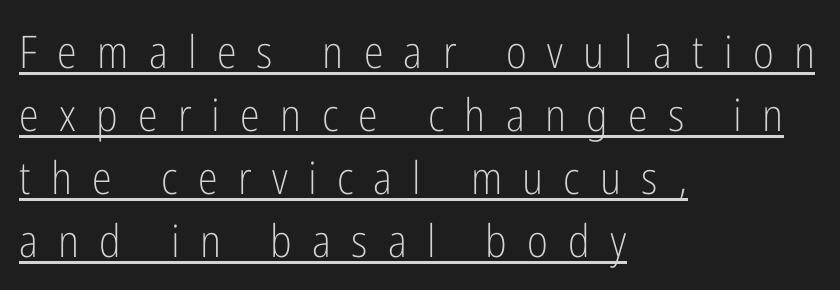
{"serif": "no", "italic": "no", "bold": "no", "weight": "light", "width": "condensed", "stroke_contrast": "low", "x_height": "medium", "monospaced": "no", "underline": "yes", "align": "left", "line_spacing": "normal", "line_spacing_ratio": 1.4, "letter_spacing": "wide", "letter_spacing_em": 0.45, "glyph_px": 45}
